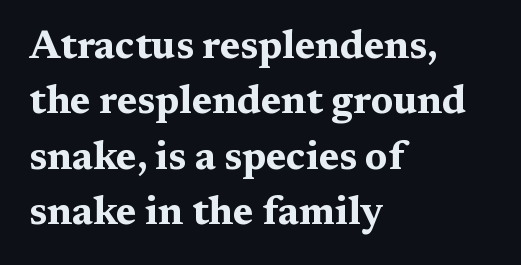
The image shows 39 px bold, wide serif type, upright; set left-aligned, normal line spacing (1.42x), normal letter spacing, not underlined; medium stroke contrast and a medium x-height.
